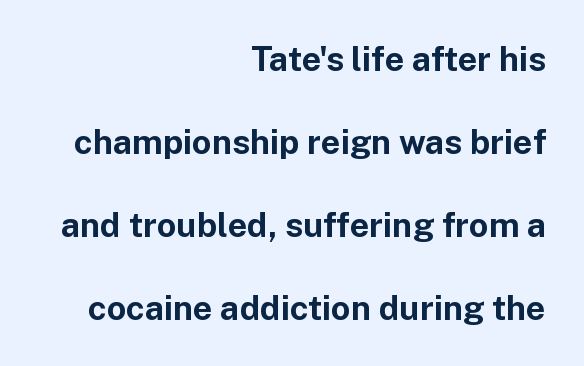
{"serif": "no", "italic": "no", "bold": "yes", "weight": "bold", "width": "normal", "stroke_contrast": "low", "x_height": "medium", "monospaced": "no", "underline": "no", "align": "right", "line_spacing": "loose", "line_spacing_ratio": 2.44, "letter_spacing": "normal", "letter_spacing_em": 0.0, "glyph_px": 34}
